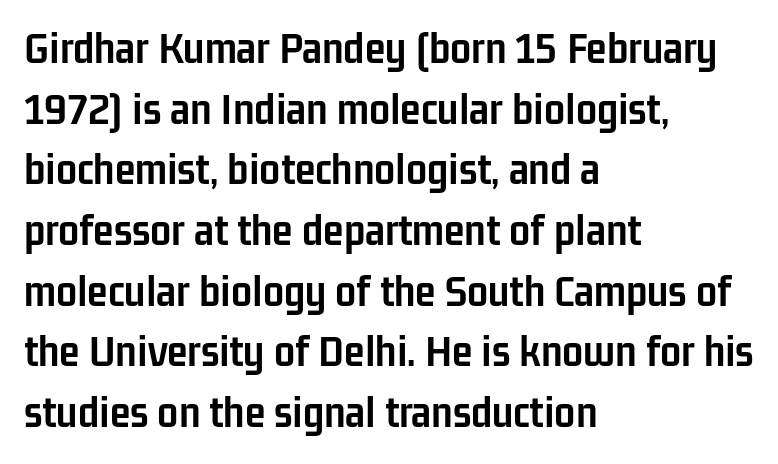
{"serif": "no", "italic": "no", "bold": "yes", "weight": "semibold", "width": "condensed", "stroke_contrast": "low", "x_height": "medium", "monospaced": "no", "underline": "no", "align": "left", "line_spacing": "normal", "line_spacing_ratio": 1.29, "letter_spacing": "normal", "letter_spacing_em": 0.0, "glyph_px": 47}
